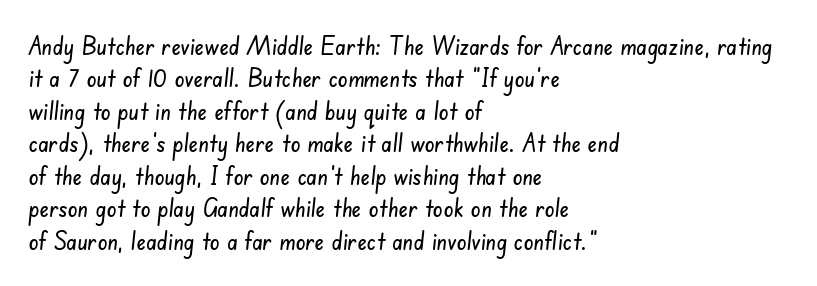
The passage shown is not underscored anywhere. The passage is arranged the way most books set body copy — flush left. Normally led — the rows are evenly, conventionally spaced. How are the letters spaced? Ordinarily, with no added tracking.
